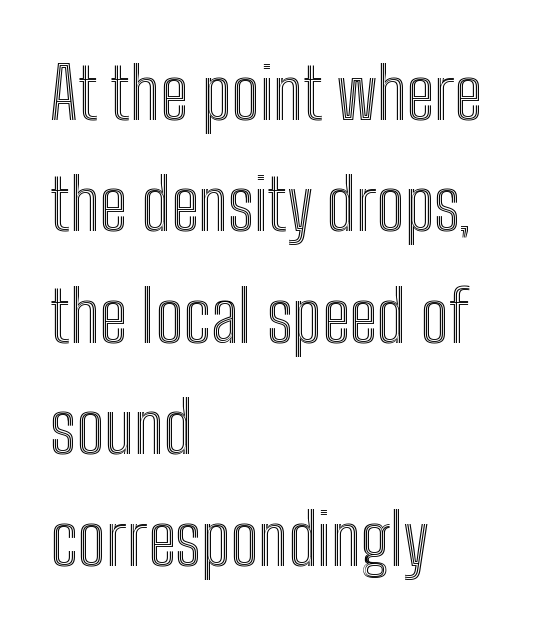
The image shows 71 px condensed type, upright; set left-aligned, normal line spacing (1.57x), normal letter spacing, not underlined; a medium x-height.
